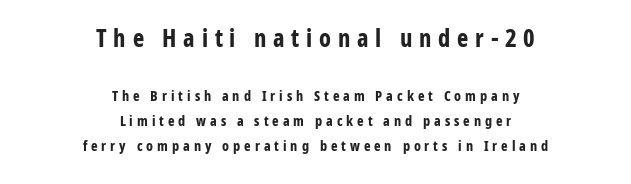
{"italic": "no", "bold": "yes", "underline": "no", "align": "center", "line_spacing_ratio": 1.79, "letter_spacing": "wide", "letter_spacing_em": 0.28, "larger_block": "first", "size_ratio": 1.71, "glyph_px": 24}
